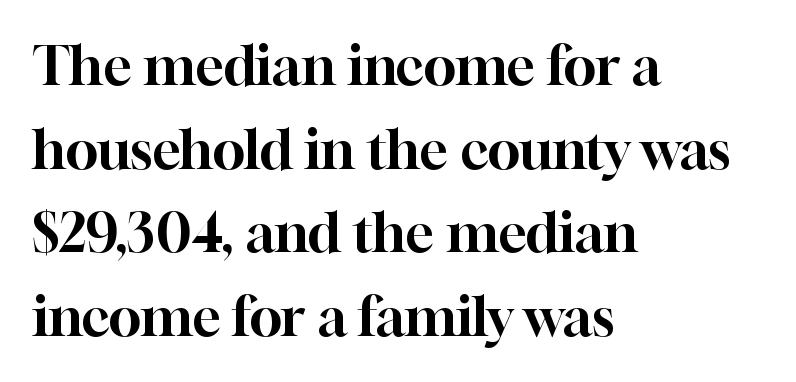
The image shows 54 px serif type, upright; set left-aligned, normal line spacing (1.55x), normal letter spacing, not underlined; high stroke contrast and a medium x-height.
